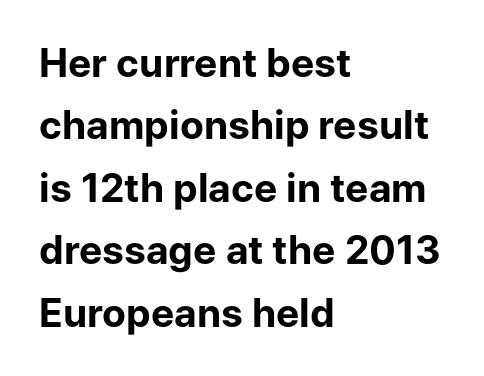
Q: Is the text bold? A: Yes.
Q: Is the text italic (slanted)? A: No, it is upright.
Q: Is the typeface a serif or a sans-serif typeface? A: Sans-serif.
Q: Is the text underlined? A: No.
Q: How is the paragraph aligned? A: Left-aligned.
Q: Is the spacing between letters normal or unusually wide? A: Normal.
Q: Is the spacing between lines tight, normal or loose? A: Normal.
Q: Width (condensed, normal, or wide)? A: Normal.
Q: Stroke contrast? A: Low.
Q: x-height? A: Medium.
Q: Monospaced? A: No.
